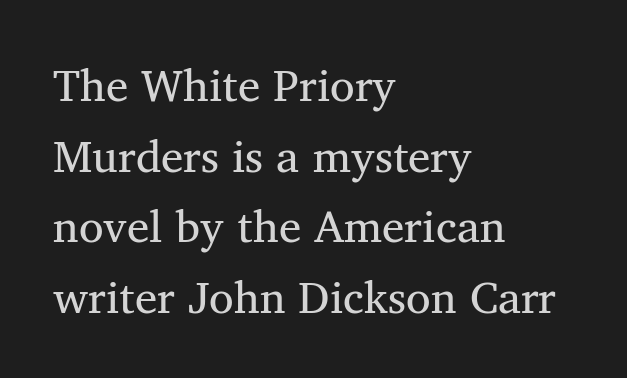
Students, note that the glyphs here touch the page at normal intervals. Each stroke keeps to a modest, everyday thickness or less. This sample has the flowing, uneven cadence of proportional lettering. The letters carry serifs — small finishing strokes at the ends of their stems.
